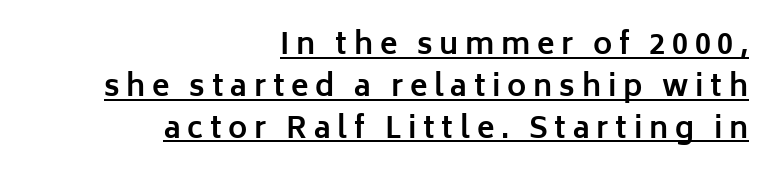
{"serif": "no", "italic": "no", "bold": "yes", "weight": "bold", "width": "normal", "stroke_contrast": "low", "x_height": "medium", "monospaced": "no", "underline": "yes", "align": "right", "line_spacing": "normal", "line_spacing_ratio": 1.44, "letter_spacing": "wide", "letter_spacing_em": 0.23, "glyph_px": 29}
